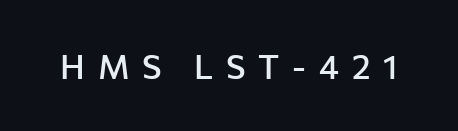
Glyph-to-glyph distance is far greater than everyday printed text. Note the varied advance widths — an 'i' is clearly narrower than an 'm'. The axis of the letterforms is exactly vertical. A somewhat darkened texture: the type is semibold rather than bold. Beneath every word, the page is bare.
